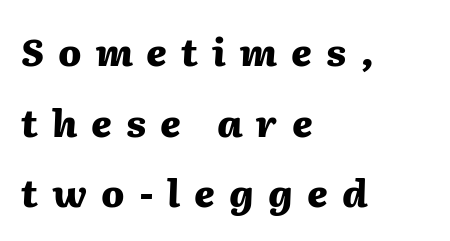
Q: Is the text bold? A: Yes.
Q: Is the text italic (slanted)? A: Yes, it leans right by about 2 degrees.
Q: Is the text underlined? A: No.
Q: How is the paragraph aligned? A: Left-aligned.
Q: Is the spacing between letters normal or unusually wide? A: Unusually wide.
Q: Width (condensed, normal, or wide)? A: Normal.
Q: Stroke contrast? A: Medium.
Q: x-height? A: Medium.
Q: Monospaced? A: No.
